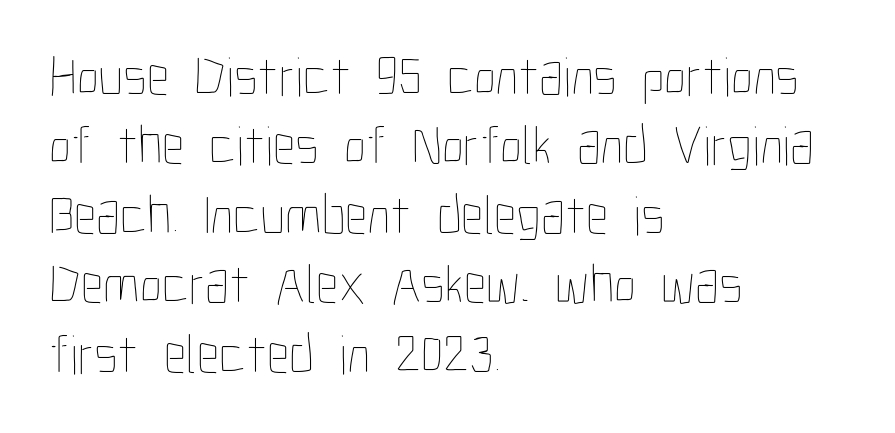
Q: Is the text bold? A: No.
Q: Is the text italic (slanted)? A: No, it is upright.
Q: Is the text underlined? A: No.
Q: How is the paragraph aligned? A: Left-aligned.
Q: Is the spacing between letters normal or unusually wide? A: Normal.
Q: Width (condensed, normal, or wide)? A: Condensed.
Q: Stroke contrast? A: Low.
Q: x-height? A: Medium.
Q: Monospaced? A: No.
